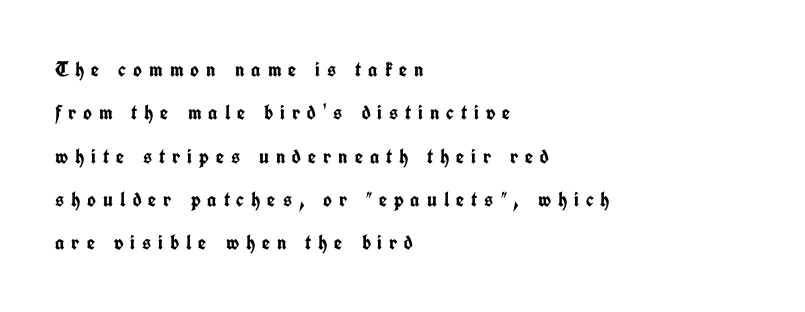
{"italic": "no", "bold": "yes", "underline": "no", "align": "left", "line_spacing": "loose", "line_spacing_ratio": 2.06, "letter_spacing": "wide", "letter_spacing_em": 0.33, "glyph_px": 21}
